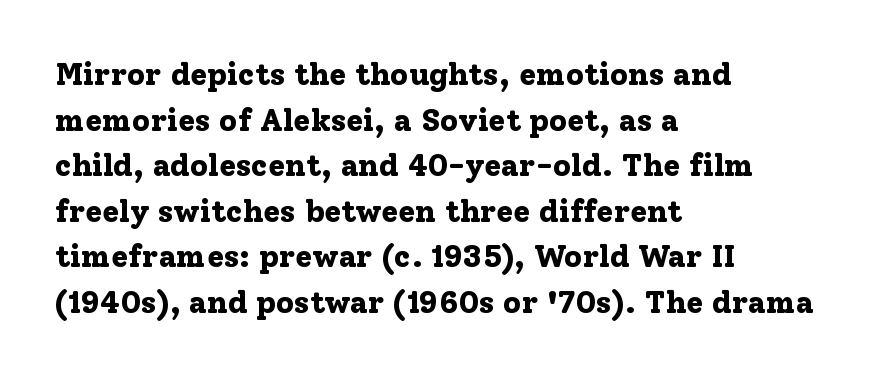
The image shows 31 px bold serif type, upright; set left-aligned, normal line spacing (1.47x), normal letter spacing, not underlined; low stroke contrast and a medium x-height.
